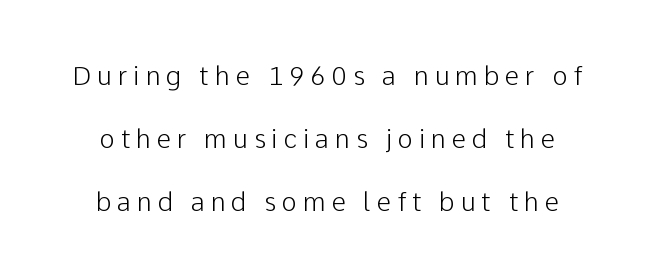
The passage shown stacks its lines with a broad gap. Is the letter spacing exaggerated? Yes — the characters are pushed far apart. The strip under each line holds only bare page. Characters remain perfectly vertical along every line. Where is the straight margin? There isn't one; the lines are centered.
